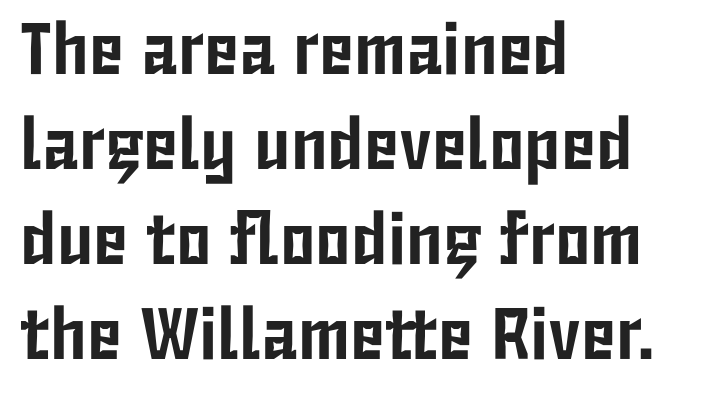
The image shows 73 px condensed sans-serif type, upright; set left-aligned, normal line spacing (1.3x), normal letter spacing, not underlined; low stroke contrast and a medium x-height.
